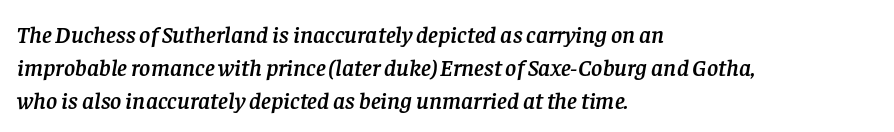
The image shows 24 px text type, italic (leaning right); set left-aligned, normal line spacing (1.37x), normal letter spacing, not underlined.
